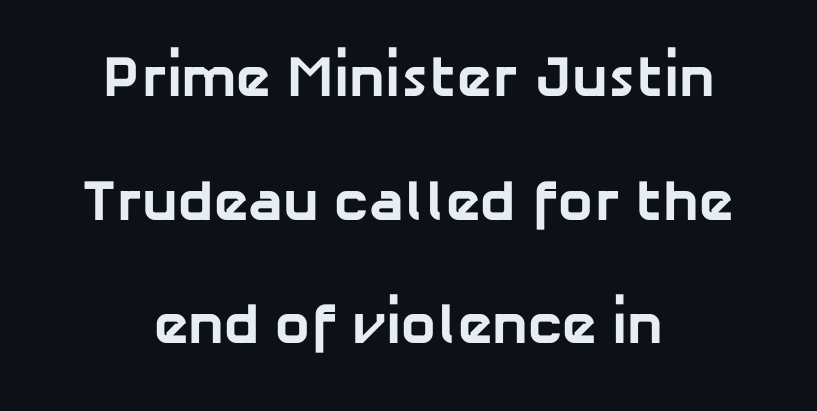
The image shows 58 px bold sans-serif type; set centered, loose line spacing (2.13x), normal letter spacing, not underlined; low stroke contrast and a medium x-height.
